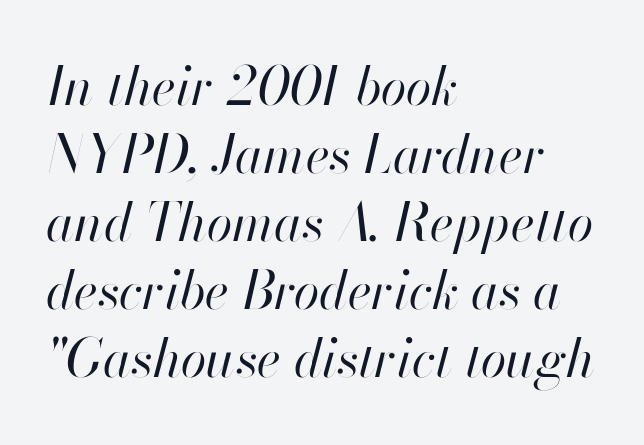
Q: Is the text bold? A: No.
Q: Is the text italic (slanted)? A: Yes, it leans right by about 13 degrees.
Q: Is the text underlined? A: No.
Q: How is the paragraph aligned? A: Left-aligned.
Q: Is the spacing between letters normal or unusually wide? A: Normal.
Q: Is the spacing between lines tight, normal or loose? A: Normal.
Q: Width (condensed, normal, or wide)? A: Normal.
Q: Stroke contrast? A: High.
Q: x-height? A: Small.
Q: Monospaced? A: No.
